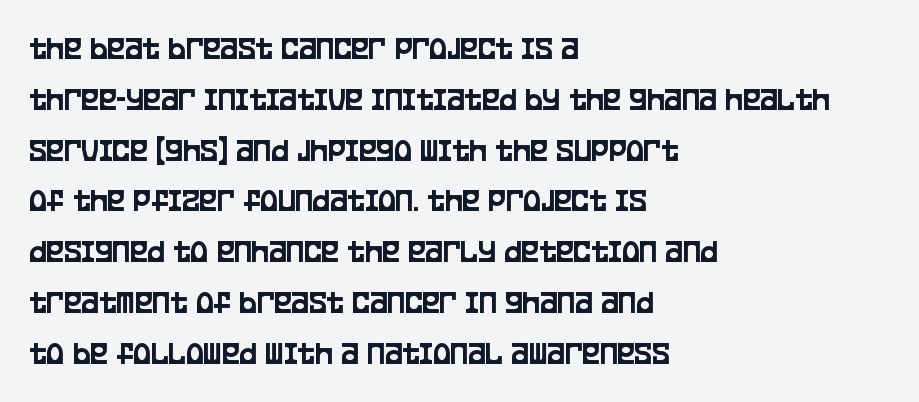
The image shows 33 px condensed sans-serif type, upright; set left-aligned, normal line spacing (1.54x), normal letter spacing, not underlined; low stroke contrast and a large x-height.
